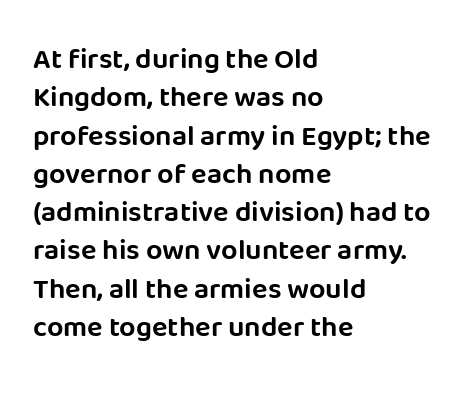
A student would call this left alignment; a typographer would say flush left, rag right. Regarding leading, the lines here are spaced in the standard way. Here the glyphs are tracked normally, forming tight word shapes. Nobody drew a line under any word here. Letterform terminals end flat and unadorned throughout the passage.
